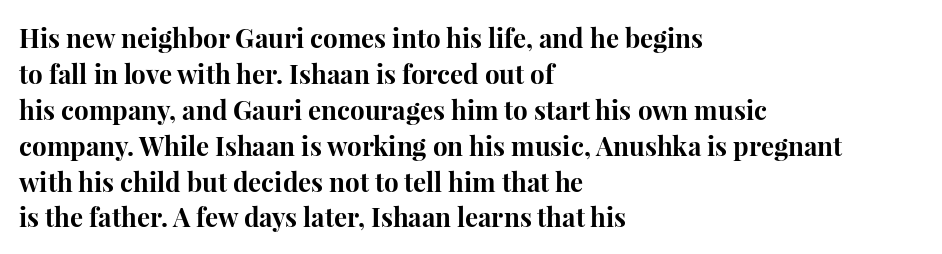
Q: Is the text bold? A: Yes.
Q: Is the text italic (slanted)? A: No, it is upright.
Q: Is the text underlined? A: No.
Q: How is the paragraph aligned? A: Left-aligned.
Q: Is the spacing between letters normal or unusually wide? A: Normal.
Q: Is the spacing between lines tight, normal or loose? A: Normal.
